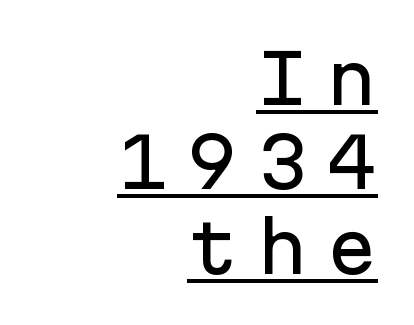
The image shows 68 px sans-serif type, upright, monospaced; set right-aligned, line spacing 1.24x, unusually wide letter spacing (+0.27 em), underlined; low stroke contrast and a medium x-height.
